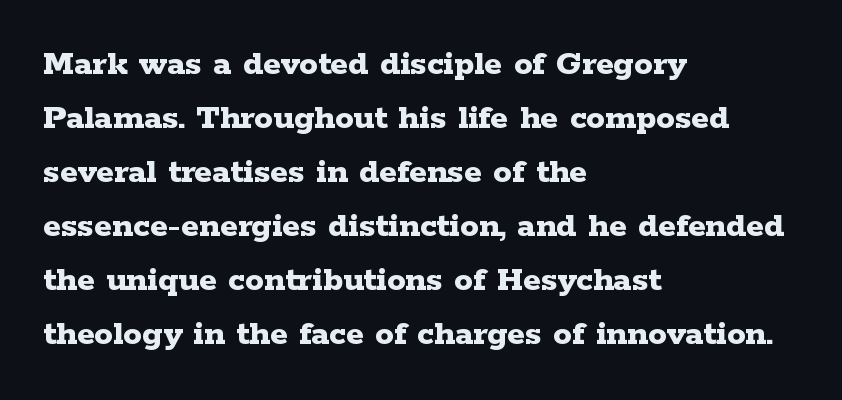
Q: Is the text bold? A: Yes.
Q: Is the text italic (slanted)? A: No, it is upright.
Q: Is the typeface a serif or a sans-serif typeface? A: Serif.
Q: Is the text underlined? A: No.
Q: How is the paragraph aligned? A: Left-aligned.
Q: Is the spacing between letters normal or unusually wide? A: Normal.
Q: Is the spacing between lines tight, normal or loose? A: Normal.
Q: Width (condensed, normal, or wide)? A: Wide.
Q: Stroke contrast? A: Low.
Q: x-height? A: Medium.
Q: Monospaced? A: No.
